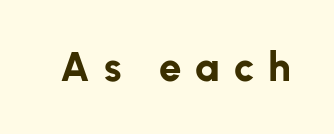
{"serif": "no", "italic": "no", "bold": "yes", "weight": "bold", "width": "normal", "stroke_contrast": "low", "x_height": "medium", "monospaced": "no", "underline": "no", "letter_spacing": "wide", "letter_spacing_em": 0.35, "glyph_px": 40}
